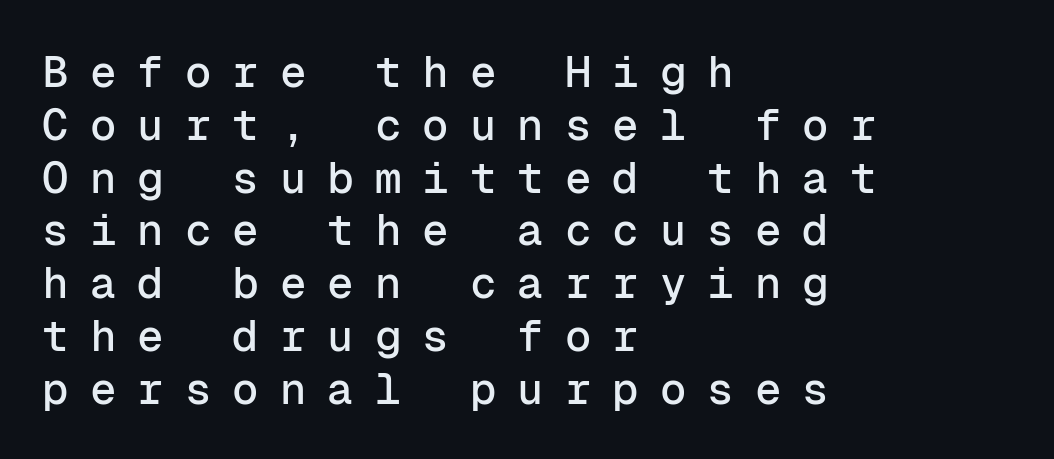
These lines have a slow, spaced-out rhythm from letter to letter. The lettering stays uniformly vertical, giving the passage a roman look. The typesetter chose a ragged-right arrangement here. Typographically, this falls in the sans-serif category. The strip under each line holds only bare page.
